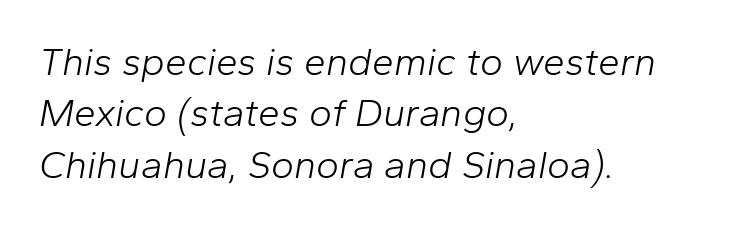
{"italic": "yes", "lean": "right", "slant_degrees": 10, "bold": "no", "weight": "light", "width": "normal", "stroke_contrast": "low", "x_height": "medium", "monospaced": "no", "underline": "no", "align": "left", "line_spacing": "normal", "line_spacing_ratio": 1.32, "letter_spacing": "normal", "letter_spacing_em": 0.0, "glyph_px": 39}
